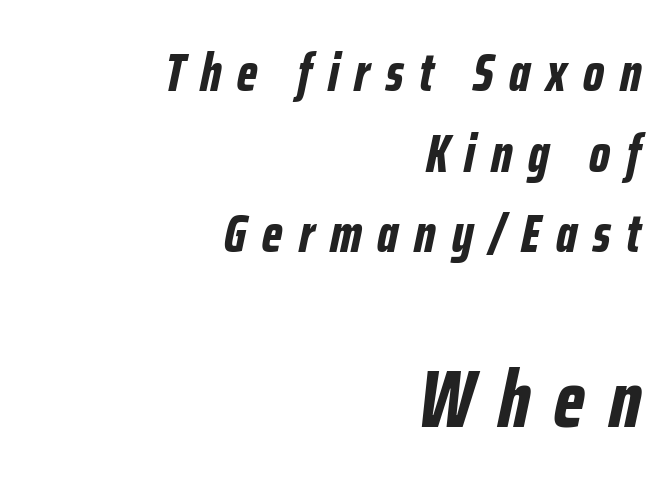
Decoration check: the copy has no underline. Each letter keeps its own natural width here, so spacing adapts to shape. This layout puts the modest block above and the oversized block below. Observe the wide spacing: letters keep a clear distance from each other. The rendering uses a moderate line-height, typical for paragraphs. Compared with an ordinary text face, these strokes are far heavier — a full bold.
